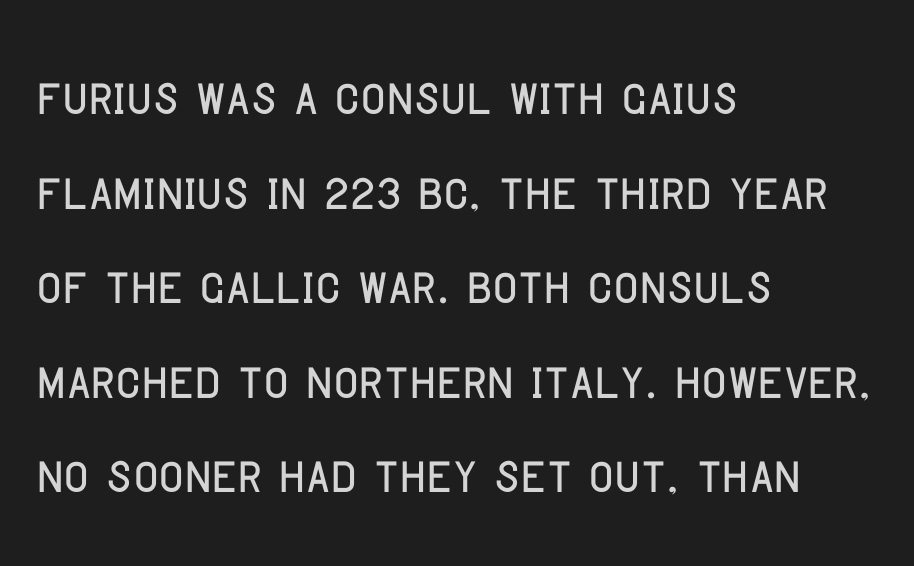
Q: Is the text italic (slanted)? A: No, it is upright.
Q: Is the typeface a serif or a sans-serif typeface? A: Sans-serif.
Q: Is the text underlined? A: No.
Q: How is the paragraph aligned? A: Left-aligned.
Q: Is the spacing between letters normal or unusually wide? A: Normal.
Q: Is the spacing between lines tight, normal or loose? A: Normal.
Q: Width (condensed, normal, or wide)? A: Condensed.
Q: Stroke contrast? A: Low.
Q: x-height? A: Large.
Q: Monospaced? A: No.
